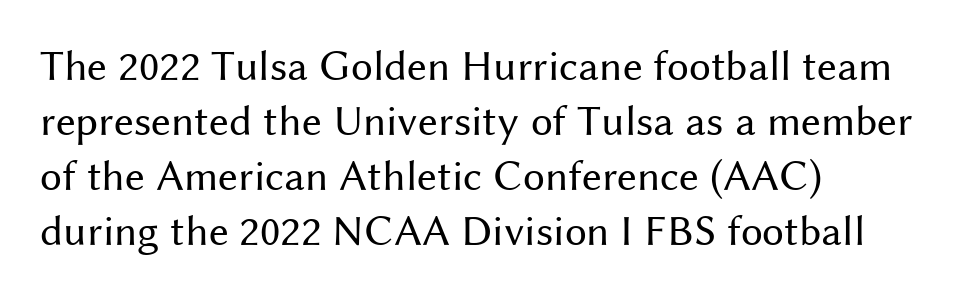
{"serif": "no", "italic": "no", "bold": "no", "weight": "regular", "width": "normal", "stroke_contrast": "medium", "x_height": "medium", "monospaced": "no", "underline": "no", "align": "left", "line_spacing": "normal", "line_spacing_ratio": 1.25, "letter_spacing": "normal", "letter_spacing_em": 0.0, "glyph_px": 44}
